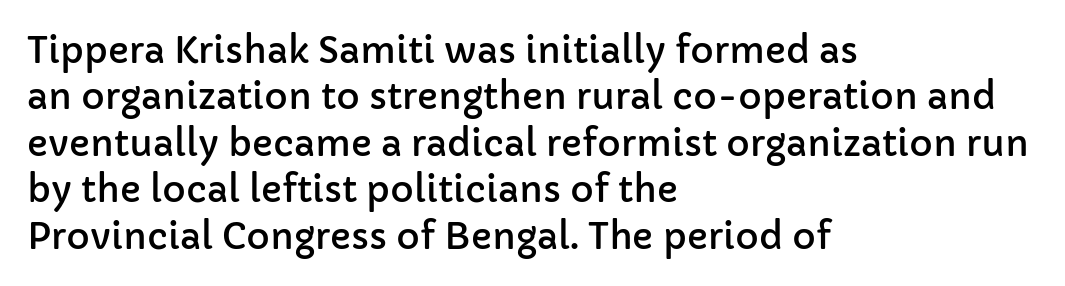
Notice how descenders clear the ascenders below comfortably — that's standard leading. The passage is arranged the way most books set body copy — flush left. Do the letters lean? They stand straight. Observe the ordinary spacing: letters are neighbours, not strangers.
